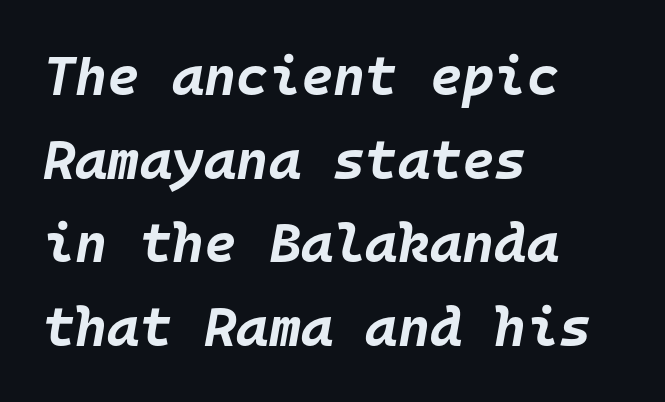
Spacing verdict: monospaced, one width for all characters. Quick note: interline space is typical. Unmarked baselines from the first word to the last. Every letter is thick-stroked: bold, no question. Layout note: lines flush left. Standard letterfit; no display-style spreading of the glyphs.
